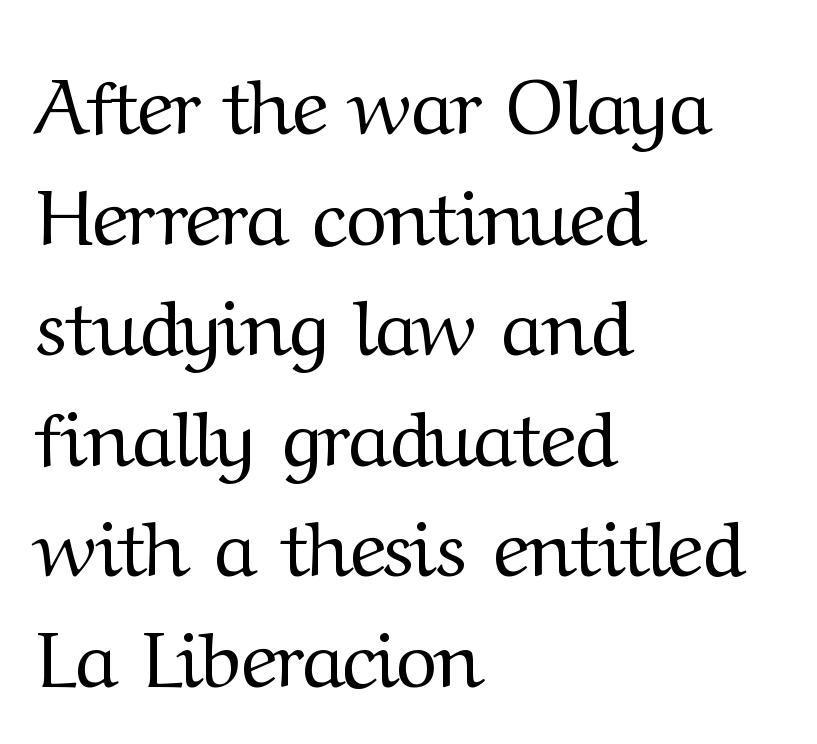
{"serif": "yes", "italic": "no", "bold": "no", "weight": "regular", "width": "normal", "stroke_contrast": "medium", "x_height": "medium", "monospaced": "no", "underline": "no", "align": "left", "line_spacing": "normal", "line_spacing_ratio": 1.4, "letter_spacing": "normal", "letter_spacing_em": 0.0, "glyph_px": 79}
